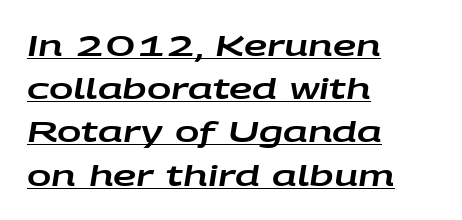
{"italic": "yes", "lean": "right", "slant_degrees": 9, "width": "wide", "stroke_contrast": "low", "x_height": "large", "monospaced": "no", "underline": "yes", "align": "left", "line_spacing": "normal", "line_spacing_ratio": 1.49, "letter_spacing": "normal", "letter_spacing_em": 0.0, "glyph_px": 29}
